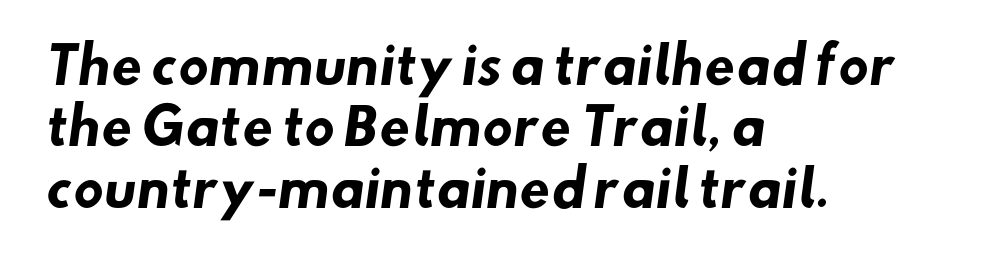
The type is set solid horizontally, with unmodified tracking. On the weight axis this lands at bold, roughly 700. This rendering uses left alignment, leaving the right contour irregular. Nobody drew a line under any word here. Varying glyph widths throughout — classic text-font behaviour.
